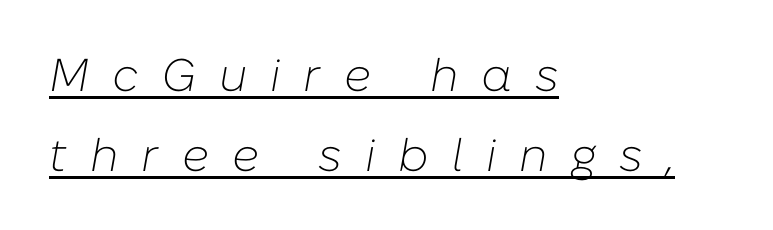
{"italic": "yes", "lean": "right", "slant_degrees": 10, "bold": "no", "weight": "light", "width": "normal", "stroke_contrast": "low", "x_height": "medium", "monospaced": "no", "underline": "yes", "align": "left", "line_spacing_ratio": 1.74, "letter_spacing": "wide", "letter_spacing_em": 0.5, "glyph_px": 46}
